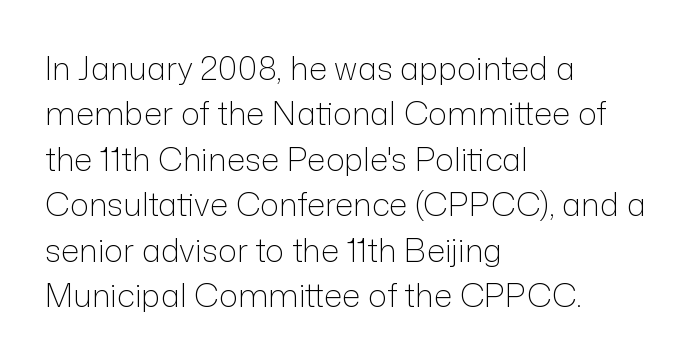
Decoration check: the copy has no underline. The rows are spaced the way most documents space them. Heft: none added — not bold. A roman cut, with each character standing at attention.
